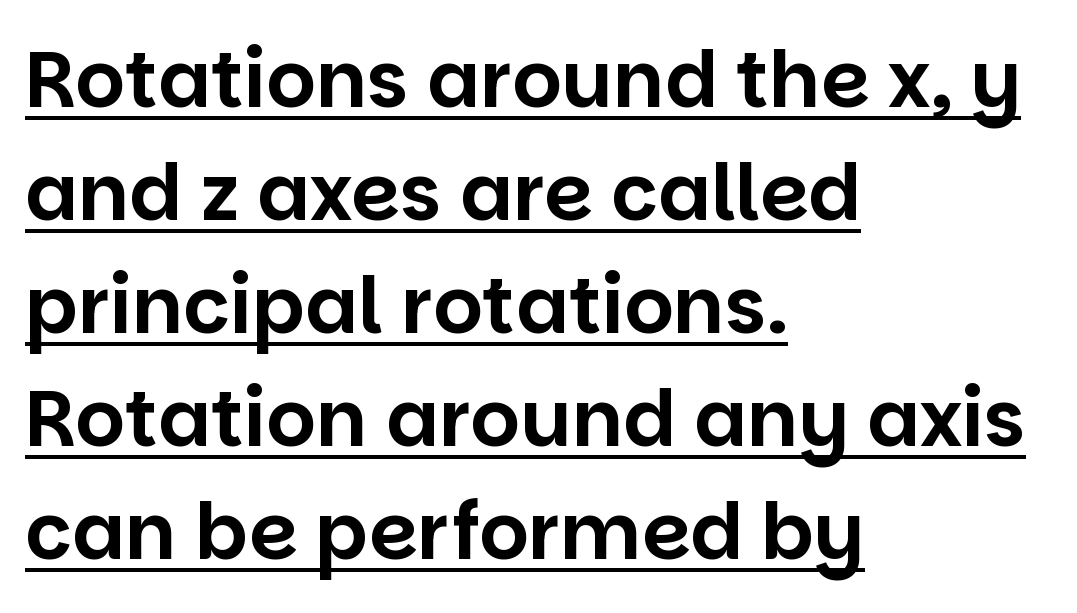
A normal amount of white space separates one row of letters from the next. The passage shown is typed in a proportional face where columns would drift. If you drew a line through each stem, it would be perfectly vertical. These lines stack with their left ends in a neat column. A sans-serif font was chosen for this passage.
